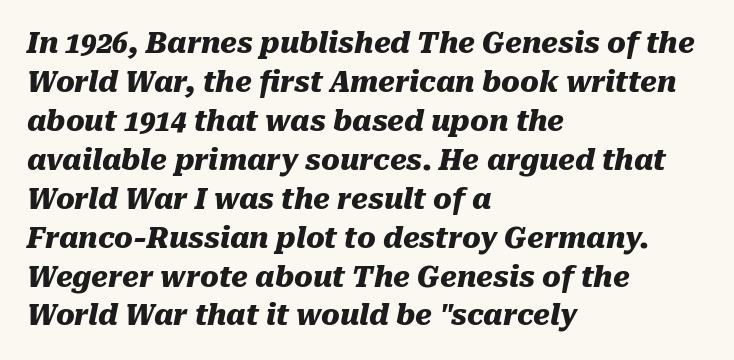
Q: Is the text bold? A: Yes.
Q: Is the text italic (slanted)? A: Yes, it leans right by about 10 degrees.
Q: Is the text underlined? A: No.
Q: How is the paragraph aligned? A: Left-aligned.
Q: Is the spacing between letters normal or unusually wide? A: Normal.
Q: Is the spacing between lines tight, normal or loose? A: Normal.
Q: Width (condensed, normal, or wide)? A: Normal.
Q: Stroke contrast? A: Medium.
Q: x-height? A: Medium.
Q: Monospaced? A: No.
